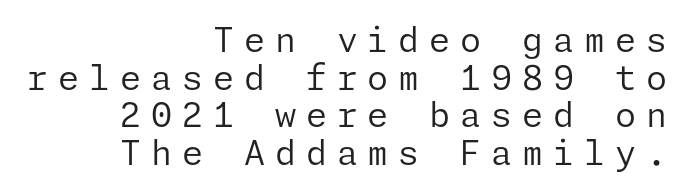
{"serif": "no", "italic": "no", "bold": "no", "weight": "regular", "width": "normal", "stroke_contrast": "low", "x_height": "medium", "underline": "no", "align": "right", "line_spacing": "tight", "line_spacing_ratio": 1.11, "letter_spacing": "wide", "letter_spacing_em": 0.29, "glyph_px": 34}
